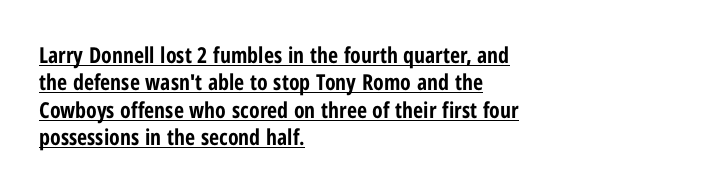
Q: Is the text bold? A: Yes.
Q: Is the text italic (slanted)? A: No, it is upright.
Q: Is the text underlined? A: Yes.
Q: How is the paragraph aligned? A: Left-aligned.
Q: Is the spacing between letters normal or unusually wide? A: Normal.
